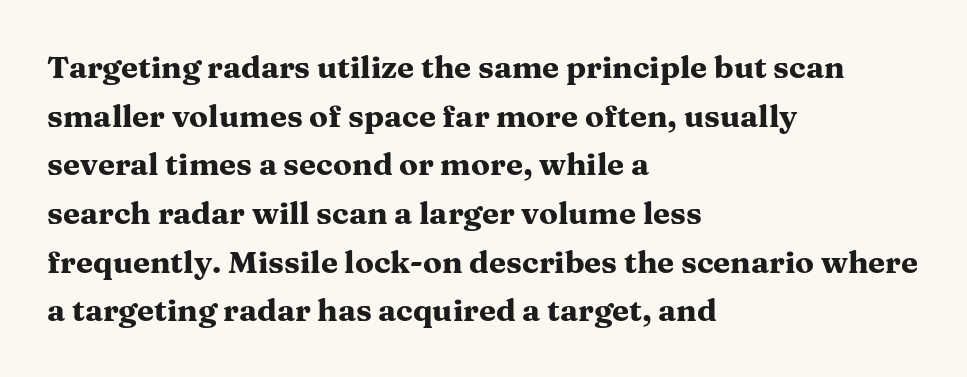
The image shows 31 px heavy, wide serif type, upright; set left-aligned, normal line spacing (1.57x), normal letter spacing, not underlined; medium stroke contrast and a medium x-height.
